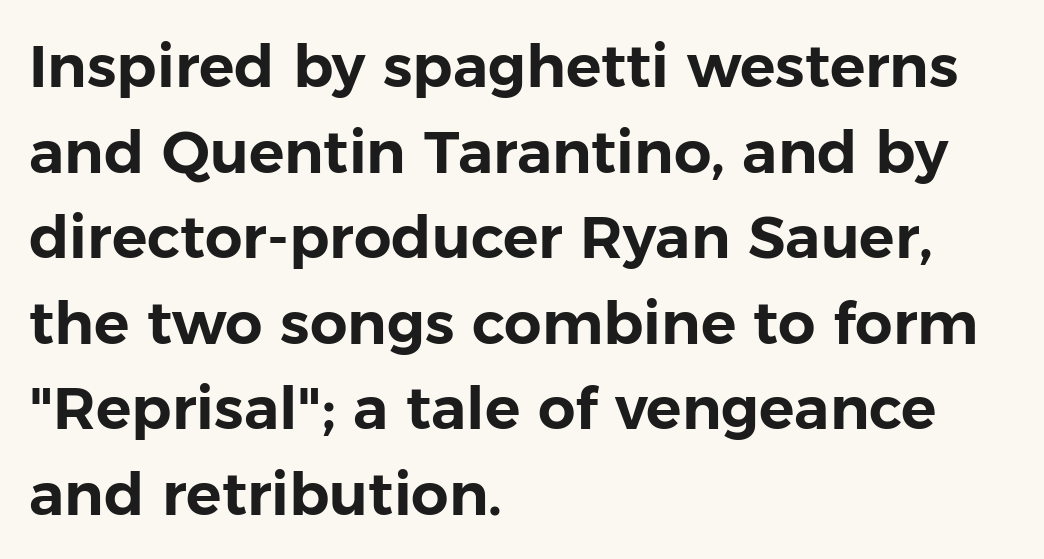
The rendering uses natural spacing where letterforms have individual widths. Does the type have serifs? No, each stem ends abruptly. The space between consecutive lines is moderate. The space beneath each line is pristine and unruled. The line texture is even and compact thanks to regular tracking.
